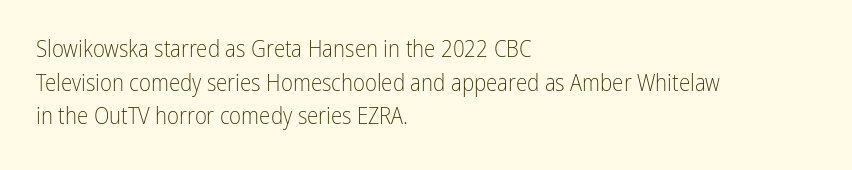
{"italic": "no", "bold": "no", "underline": "no", "align": "left", "line_spacing": "normal", "line_spacing_ratio": 1.46, "letter_spacing": "normal", "letter_spacing_em": 0.0, "glyph_px": 23}
